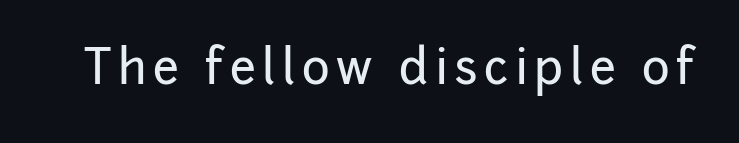
Font category for this specimen: sans-serif. Spacing verdict: proportional, widths tailored to each character. Underlining? Definitely not there. No italicization has been applied; the sample stays upright.
